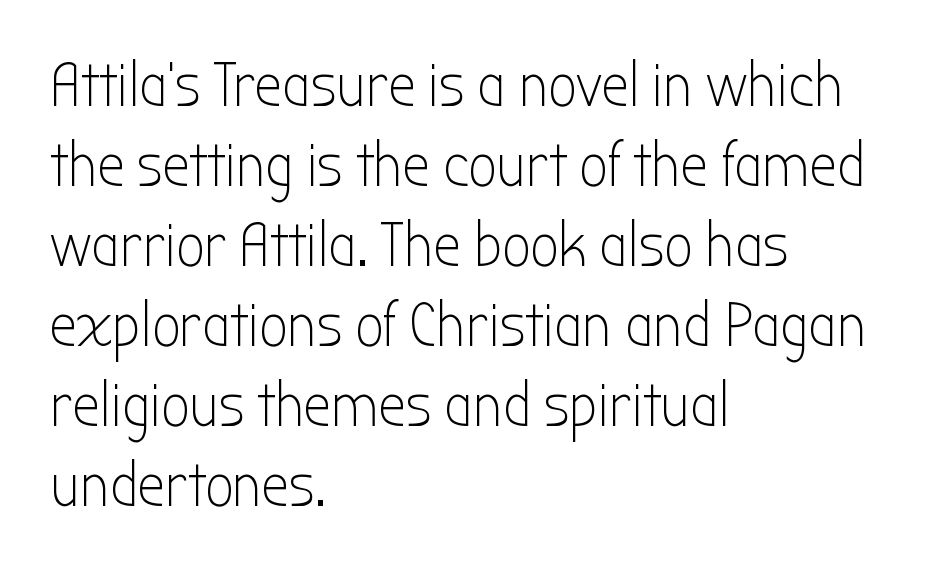
The image shows 62 px light, condensed sans-serif type, upright; set left-aligned, normal line spacing (1.29x), normal letter spacing, not underlined; low stroke contrast and a medium x-height.
